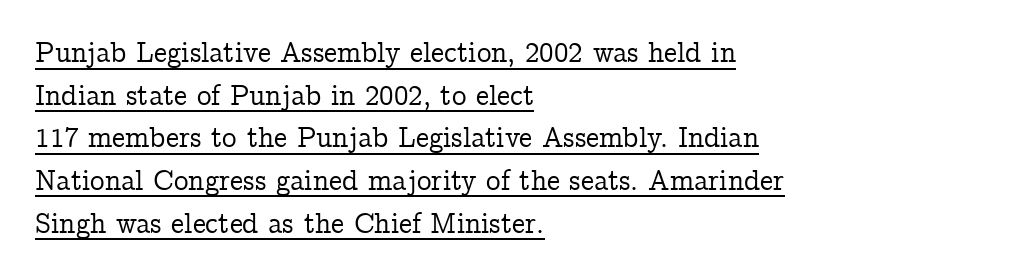
{"serif": "yes", "italic": "no", "width": "normal", "stroke_contrast": "low", "x_height": "medium", "monospaced": "no", "underline": "yes", "align": "left", "line_spacing": "normal", "line_spacing_ratio": 1.47, "letter_spacing": "normal", "letter_spacing_em": 0.0, "glyph_px": 29}
